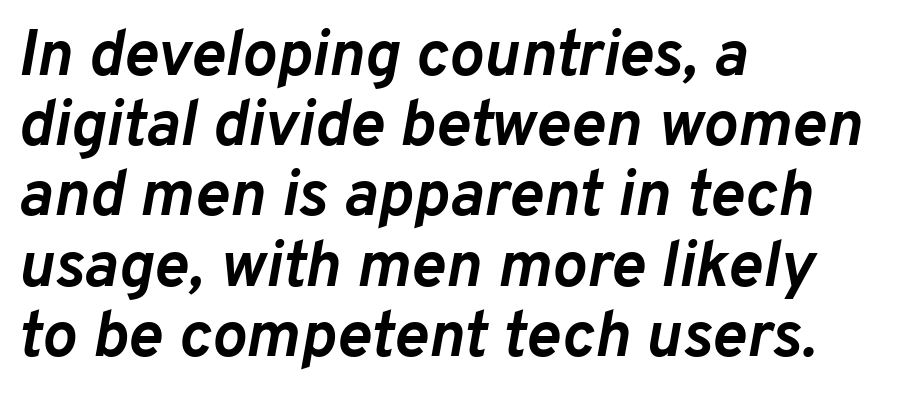
Think of a printed novel: that variable character pitch is what you see here. The letters are slanted; this is an italic face. How would I describe the line gaps? Narrow and economical. The face used here has the dense, thick strokes of a bold. The paragraph has a hard left edge and a soft right edge. Underline: absent.
